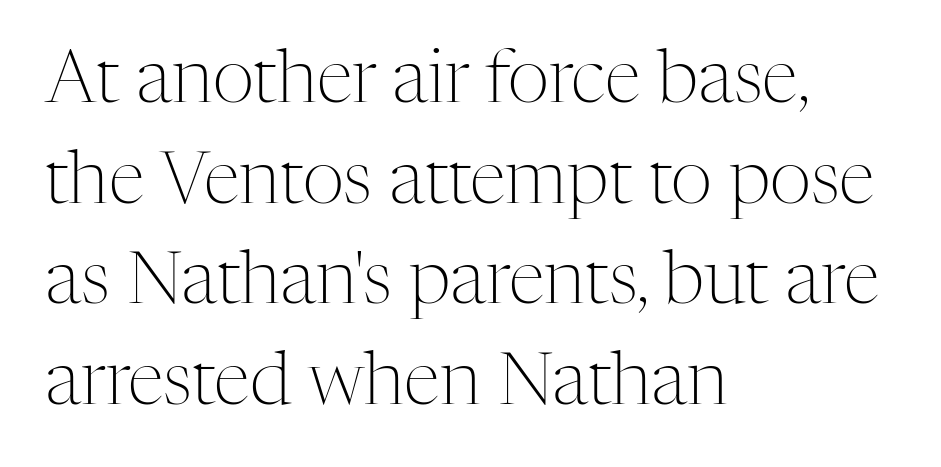
{"serif": "yes", "italic": "no", "bold": "no", "weight": "light", "width": "normal", "stroke_contrast": "medium", "x_height": "medium", "monospaced": "no", "underline": "no", "align": "left", "line_spacing": "normal", "line_spacing_ratio": 1.38, "letter_spacing": "normal", "letter_spacing_em": 0.0, "glyph_px": 73}
